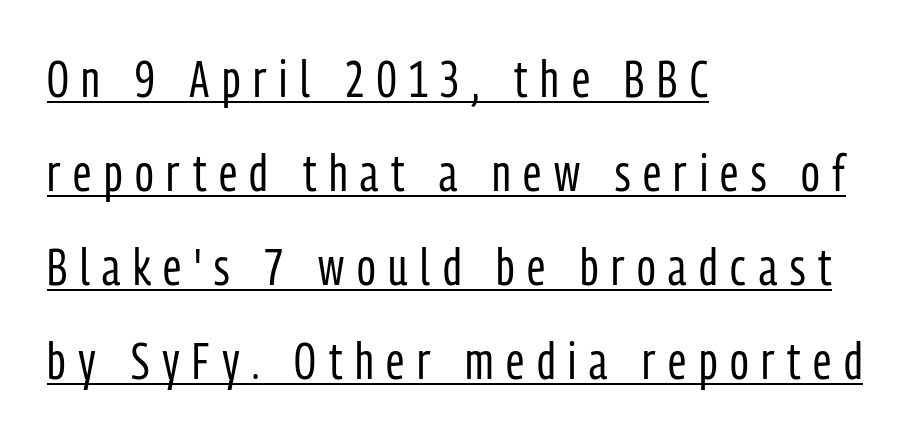
The image shows 51 px regular-weight, condensed sans-serif type, upright; set left-aligned, line spacing 1.84x, unusually wide letter spacing (+0.25 em), underlined; low stroke contrast and a medium x-height.
